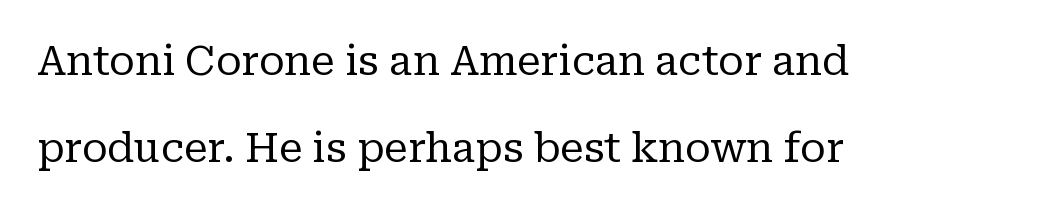
{"serif": "yes", "italic": "no", "bold": "no", "weight": "regular", "width": "normal", "stroke_contrast": "low", "x_height": "medium", "monospaced": "no", "underline": "no", "align": "left", "line_spacing": "loose", "line_spacing_ratio": 2.18, "letter_spacing": "normal", "letter_spacing_em": 0.0, "glyph_px": 40}
